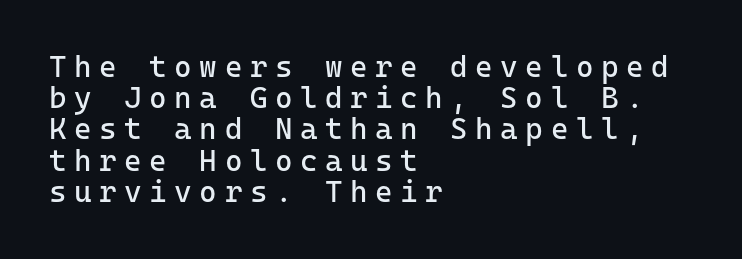
{"serif": "no", "italic": "no", "bold": "no", "weight": "regular", "width": "normal", "stroke_contrast": "low", "x_height": "medium", "monospaced": "yes", "underline": "no", "align": "left", "line_spacing": "tight", "line_spacing_ratio": 1.04, "letter_spacing": "wide", "letter_spacing_em": 0.25, "glyph_px": 30}
